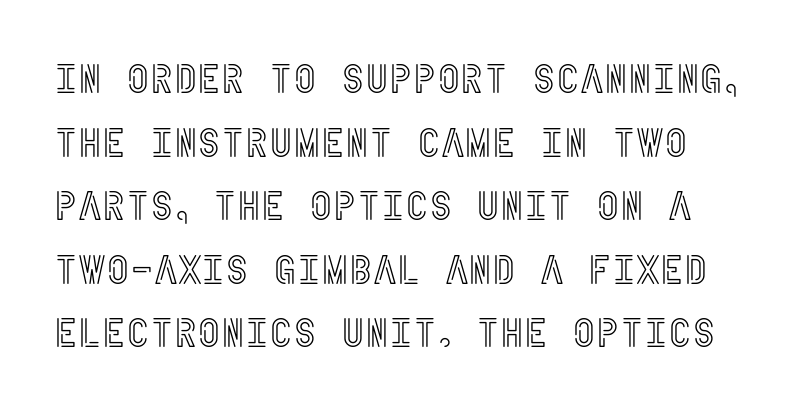
Normally led — the rows are evenly, conventionally spaced. A roman cut, with each character standing at attention. Glance below the letters and you will spot only blank space. The letters sit at their default tracking, neither squeezed nor spread.
